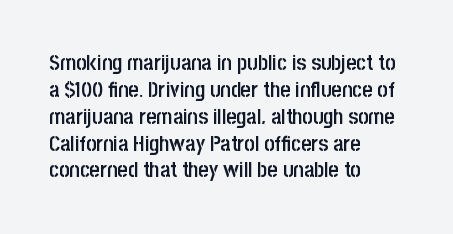
The image shows 22 px text type, upright; set left-aligned, line spacing 1.22x, normal letter spacing, not underlined.
